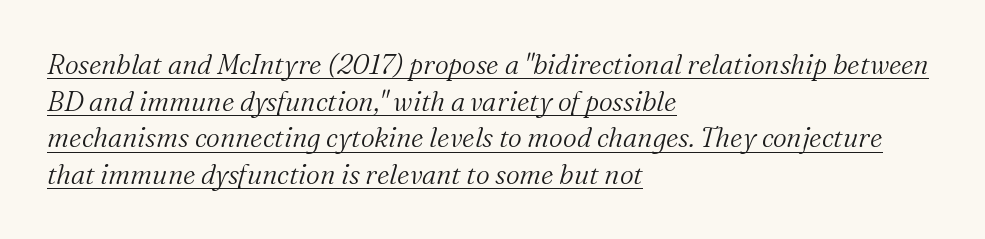
Typeset ragged right — the left edge is the straight one. Letters have the restrained weight of plain body copy at most. This is oblique type, the kind used for emphasis or titles. Glyph-to-glyph distance matches everyday printed text.
